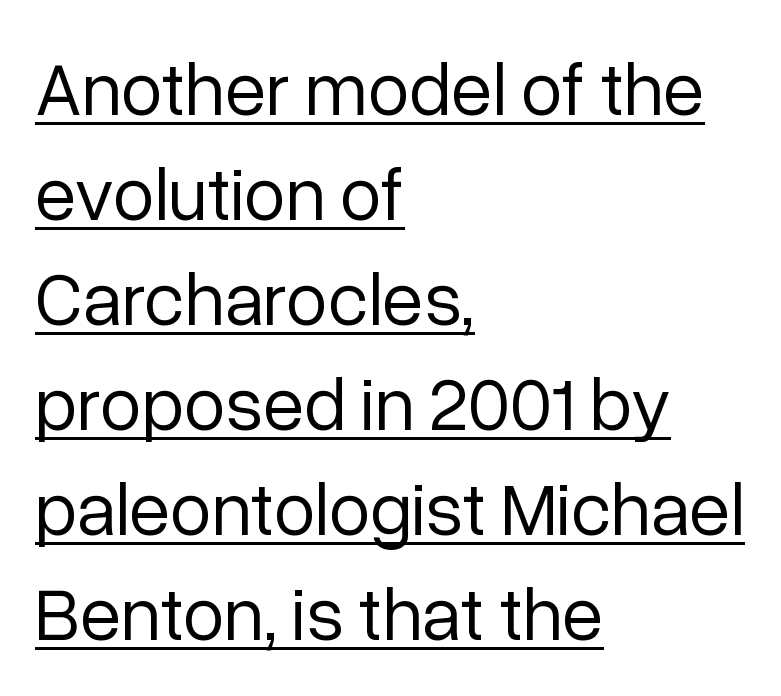
Q: Is the text bold? A: No.
Q: Is the text italic (slanted)? A: No, it is upright.
Q: Is the typeface a serif or a sans-serif typeface? A: Sans-serif.
Q: Is the text underlined? A: Yes.
Q: How is the paragraph aligned? A: Left-aligned.
Q: Is the spacing between letters normal or unusually wide? A: Normal.
Q: Is the spacing between lines tight, normal or loose? A: Normal.
Q: Width (condensed, normal, or wide)? A: Normal.
Q: Stroke contrast? A: Low.
Q: x-height? A: Medium.
Q: Monospaced? A: No.
